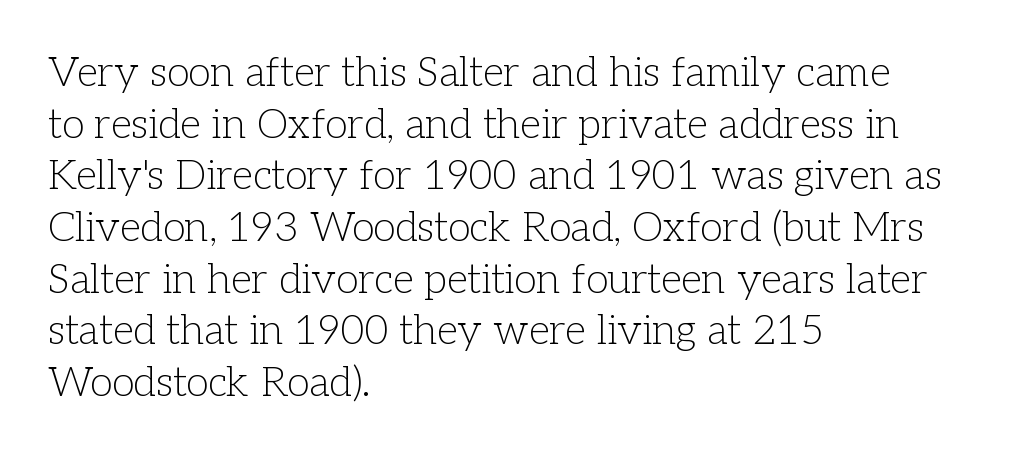
Designer's note — italics off, roman on. You could not count columns in this text — the font is proportionally spaced. Words float on clear page, feet unadorned. Is this a heavy cut? Hardly; it is regular or lighter. The tracking reads as untouched default to a designer's eye. The rendering shows small feet on the letterforms — a serif design.
